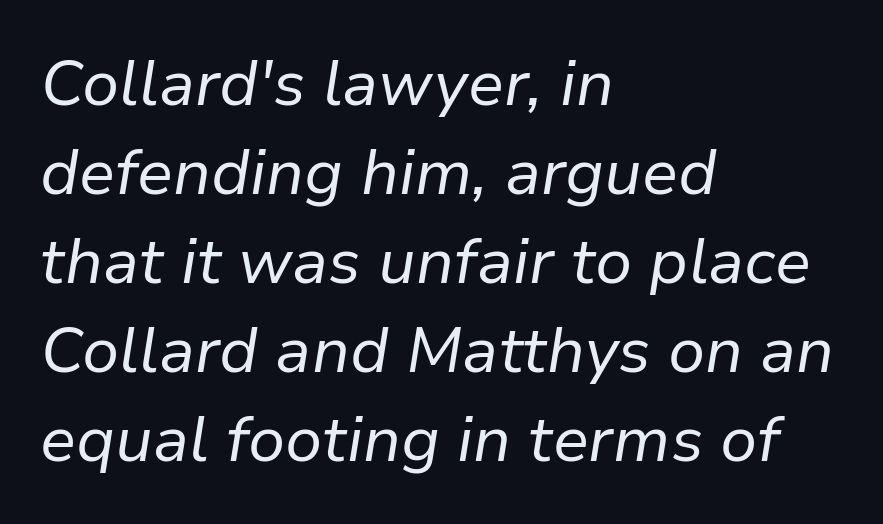
Q: Is the text bold? A: No.
Q: Is the text italic (slanted)? A: Yes, it leans right by about 9 degrees.
Q: Is the text underlined? A: No.
Q: How is the paragraph aligned? A: Left-aligned.
Q: Is the spacing between letters normal or unusually wide? A: Normal.
Q: Is the spacing between lines tight, normal or loose? A: Normal.
Q: Width (condensed, normal, or wide)? A: Normal.
Q: Stroke contrast? A: Low.
Q: x-height? A: Medium.
Q: Monospaced? A: No.
